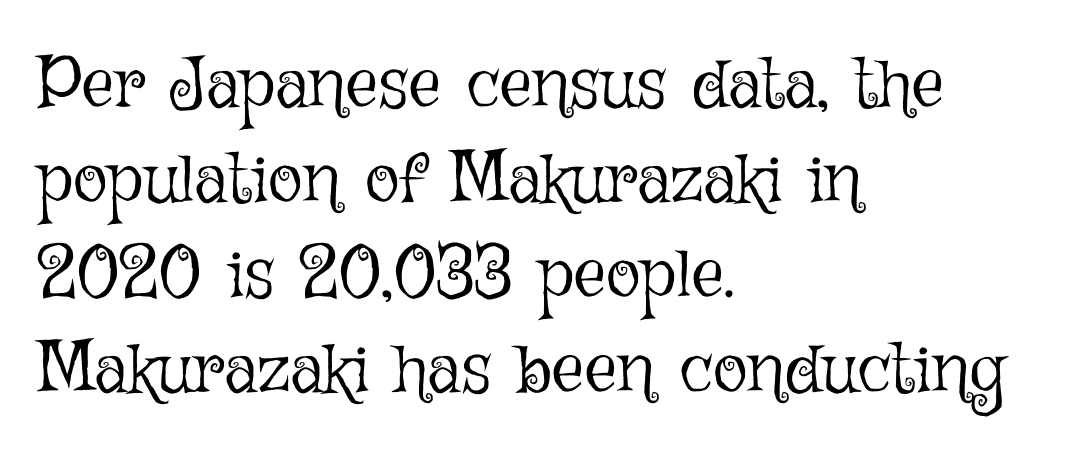
{"italic": "no", "bold": "no", "weight": "light", "width": "normal", "stroke_contrast": "low", "x_height": "medium", "monospaced": "no", "underline": "no", "align": "left", "line_spacing": "normal", "line_spacing_ratio": 1.32, "letter_spacing": "normal", "letter_spacing_em": 0.0, "glyph_px": 72}
